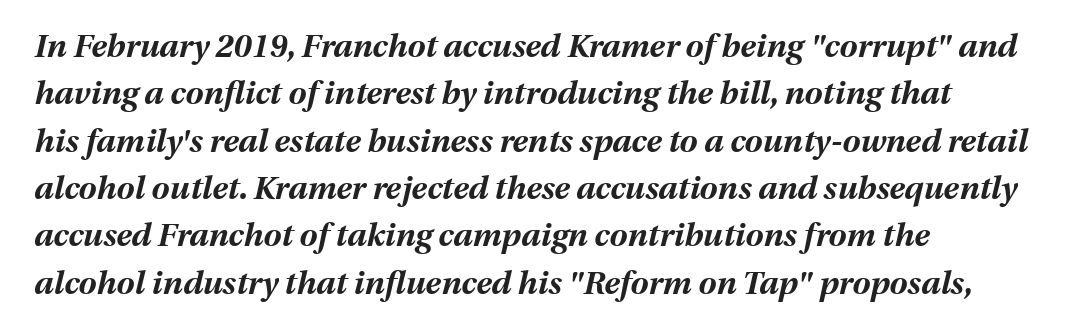
Q: Is the text bold? A: Yes.
Q: Is the text italic (slanted)? A: Yes, it leans right by about 13 degrees.
Q: Is the text underlined? A: No.
Q: How is the paragraph aligned? A: Left-aligned.
Q: Is the spacing between letters normal or unusually wide? A: Normal.
Q: Is the spacing between lines tight, normal or loose? A: Normal.
Q: Width (condensed, normal, or wide)? A: Normal.
Q: Stroke contrast? A: Medium.
Q: x-height? A: Medium.
Q: Monospaced? A: No.
